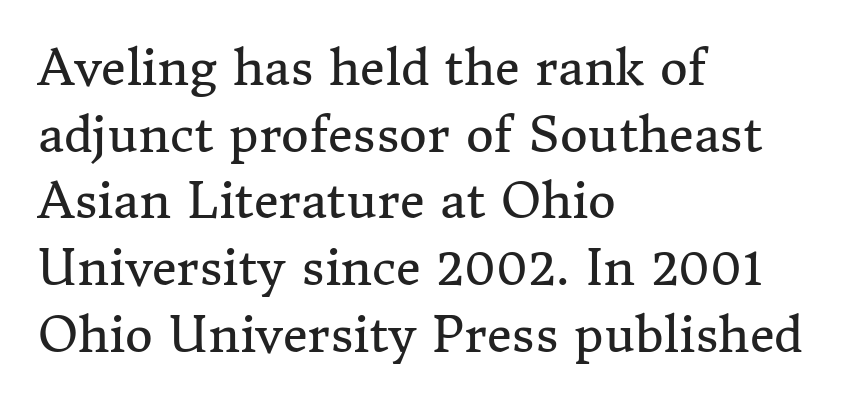
{"serif": "yes", "italic": "no", "bold": "no", "weight": "regular", "width": "normal", "stroke_contrast": "medium", "x_height": "medium", "monospaced": "no", "underline": "no", "align": "left", "line_spacing": "normal", "line_spacing_ratio": 1.39, "letter_spacing": "normal", "letter_spacing_em": 0.0, "glyph_px": 48}
